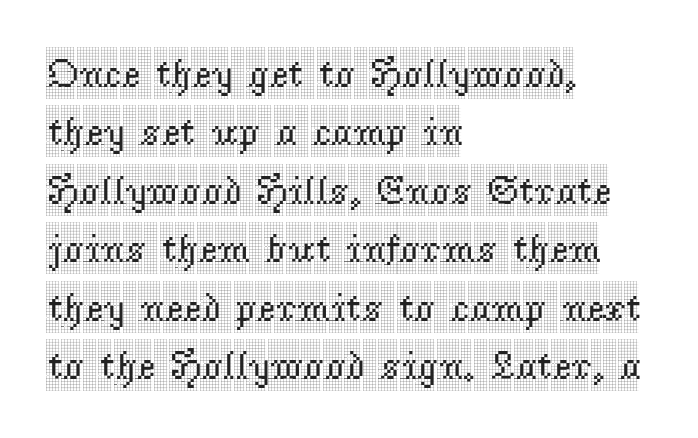
{"serif": "yes", "italic": "no", "width": "condensed", "x_height": "large", "monospaced": "no", "underline": "no", "align": "left", "line_spacing": "normal", "line_spacing_ratio": 1.46, "letter_spacing": "normal", "letter_spacing_em": 0.0, "glyph_px": 40}
